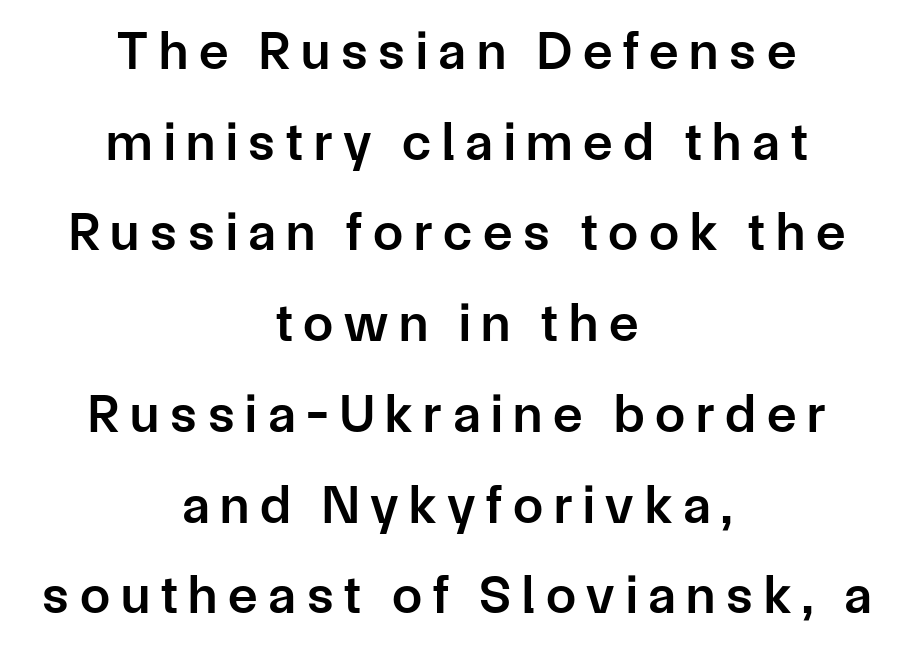
Q: Is the text bold? A: Semi-bold.
Q: Is the text italic (slanted)? A: No, it is upright.
Q: Is the typeface a serif or a sans-serif typeface? A: Sans-serif.
Q: Is the text underlined? A: No.
Q: How is the paragraph aligned? A: Centered.
Q: Is the spacing between letters normal or unusually wide? A: Unusually wide.
Q: Is the spacing between lines tight, normal or loose? A: Normal.
Q: Width (condensed, normal, or wide)? A: Normal.
Q: Stroke contrast? A: Low.
Q: x-height? A: Medium.
Q: Monospaced? A: No.
